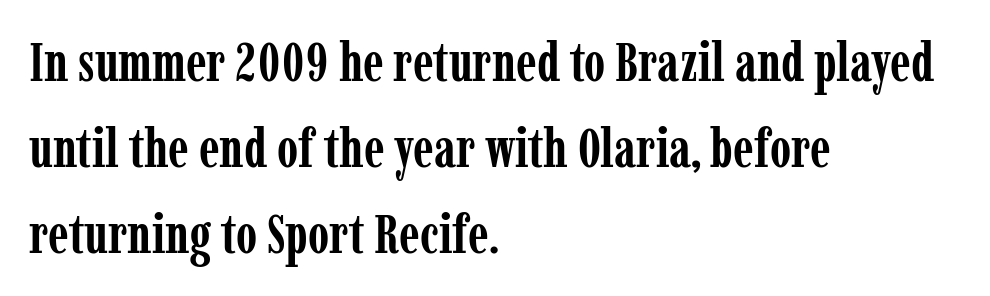
Unlike italic type, these characters show no tilt at all. Every letter is thick-stroked: bold, no question. Is the letter spacing exaggerated? No — it looks like the ordinary default. Horizontal alignment here is leftward, the default for most running prose.
